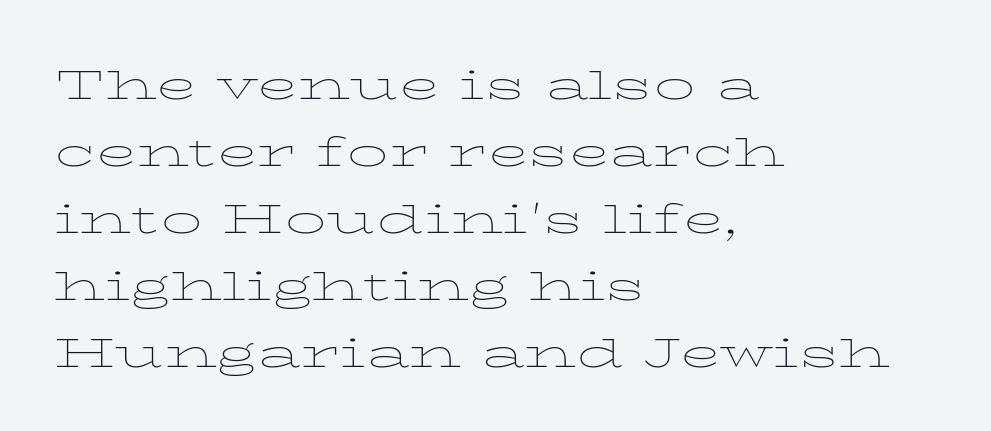
Q: Is the text bold? A: No.
Q: Is the text italic (slanted)? A: No, it is upright.
Q: Is the text underlined? A: No.
Q: How is the paragraph aligned? A: Left-aligned.
Q: Is the spacing between letters normal or unusually wide? A: Normal.
Q: Width (condensed, normal, or wide)? A: Wide.
Q: Stroke contrast? A: Low.
Q: x-height? A: Medium.
Q: Monospaced? A: No.
